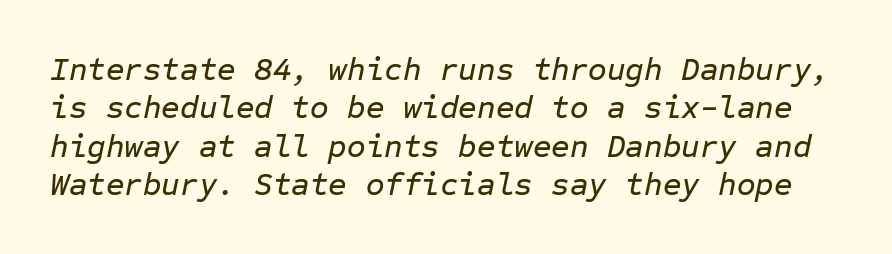
Q: Is the text italic (slanted)? A: Yes, it leans right by about 12 degrees.
Q: Is the text underlined? A: No.
Q: Is the spacing between letters normal or unusually wide? A: Normal.
Q: Width (condensed, normal, or wide)? A: Normal.
Q: Stroke contrast? A: Low.
Q: x-height? A: Medium.
Q: Monospaced? A: Yes.
